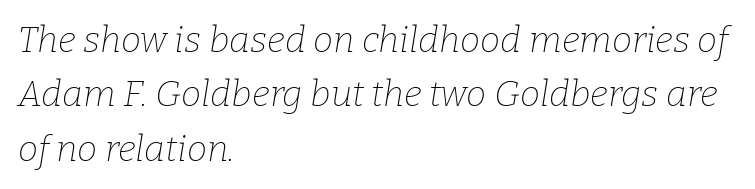
Q: Is the text bold? A: No.
Q: Is the text italic (slanted)? A: Yes, it leans right by about 9 degrees.
Q: Is the typeface a serif or a sans-serif typeface? A: Serif.
Q: Is the text underlined? A: No.
Q: How is the paragraph aligned? A: Left-aligned.
Q: Is the spacing between letters normal or unusually wide? A: Normal.
Q: Is the spacing between lines tight, normal or loose? A: Normal.
Q: Width (condensed, normal, or wide)? A: Normal.
Q: Stroke contrast? A: Low.
Q: x-height? A: Medium.
Q: Monospaced? A: No.
